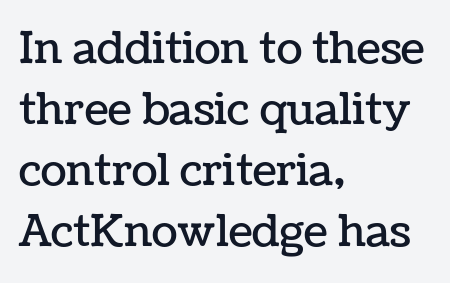
Q: Is the text italic (slanted)? A: No, it is upright.
Q: Is the text underlined? A: No.
Q: How is the paragraph aligned? A: Left-aligned.
Q: Is the spacing between letters normal or unusually wide? A: Normal.
Q: Is the spacing between lines tight, normal or loose? A: Normal.
Q: Width (condensed, normal, or wide)? A: Normal.
Q: Stroke contrast? A: Low.
Q: x-height? A: Medium.
Q: Monospaced? A: No.
